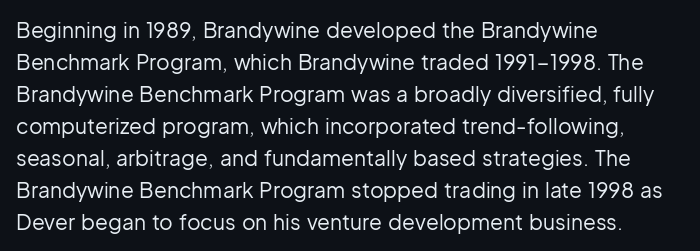
The image shows 21 px text type, upright; set left-aligned, normal line spacing (1.52x), normal letter spacing, not underlined.
